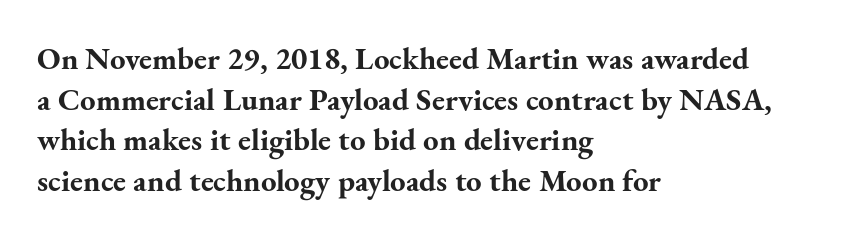
Spacing verdict: proportional, widths tailored to each character. Glyph-to-glyph distance matches everyday printed text. Check the space under the baseline: it is left empty. If you drew a ruler down the left edge, every line would touch it. Regarding serifs, this sample has them.
